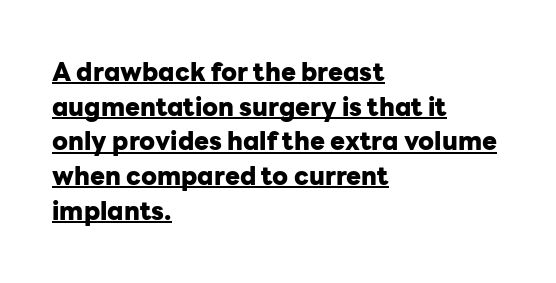
Q: Is the text bold? A: Yes.
Q: Is the text italic (slanted)? A: No, it is upright.
Q: Is the text underlined? A: Yes.
Q: How is the paragraph aligned? A: Left-aligned.
Q: Is the spacing between letters normal or unusually wide? A: Normal.
Q: Is the spacing between lines tight, normal or loose? A: Normal.
